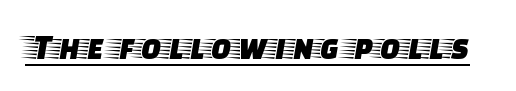
Q: Is the text italic (slanted)? A: Yes.
Q: Is the typeface a serif or a sans-serif typeface? A: Serif.
Q: Is the text underlined? A: Yes.
Q: Is the spacing between letters normal or unusually wide? A: Normal.
Q: Width (condensed, normal, or wide)? A: Wide.
Q: Stroke contrast? A: Low.
Q: x-height? A: Large.
Q: Monospaced? A: No.
